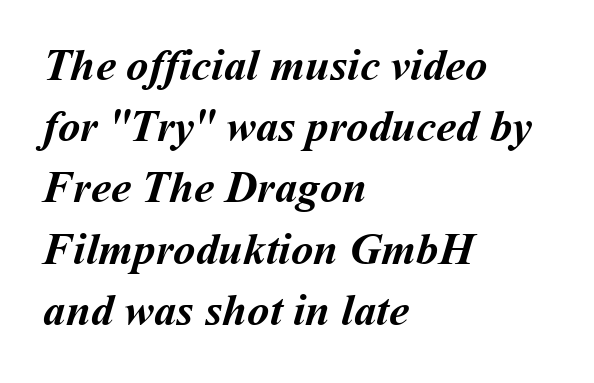
Q: Is the text bold? A: Yes.
Q: Is the text underlined? A: No.
Q: How is the paragraph aligned? A: Left-aligned.
Q: Is the spacing between letters normal or unusually wide? A: Normal.
Q: Is the spacing between lines tight, normal or loose? A: Normal.
Q: Width (condensed, normal, or wide)? A: Normal.
Q: Stroke contrast? A: Medium.
Q: x-height? A: Medium.
Q: Monospaced? A: No.
